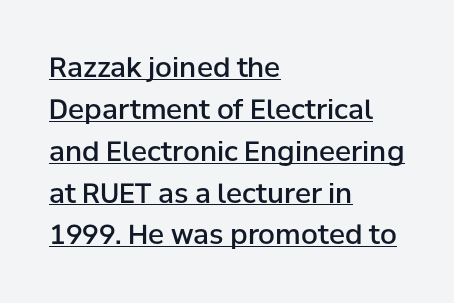
Q: Is the text bold? A: Semi-bold.
Q: Is the text italic (slanted)? A: No, it is upright.
Q: Is the text underlined? A: Yes.
Q: How is the paragraph aligned? A: Left-aligned.
Q: Is the spacing between letters normal or unusually wide? A: Normal.
Q: Is the spacing between lines tight, normal or loose? A: Normal.
